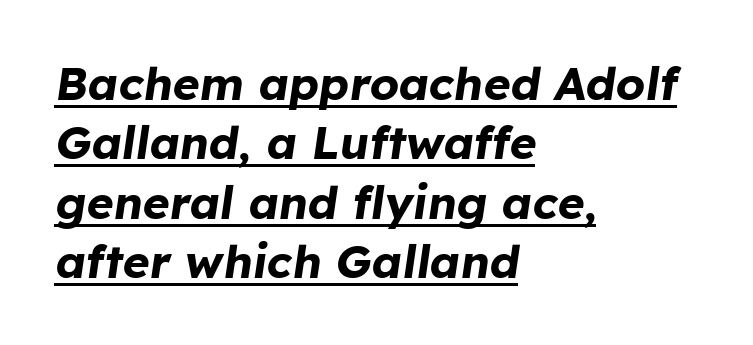
Q: Is the text bold? A: Yes.
Q: Is the text italic (slanted)? A: Yes, it leans right by about 8 degrees.
Q: Is the text underlined? A: Yes.
Q: How is the paragraph aligned? A: Left-aligned.
Q: Is the spacing between letters normal or unusually wide? A: Normal.
Q: Is the spacing between lines tight, normal or loose? A: Normal.
Q: Width (condensed, normal, or wide)? A: Normal.
Q: Stroke contrast? A: Low.
Q: x-height? A: Medium.
Q: Monospaced? A: No.
